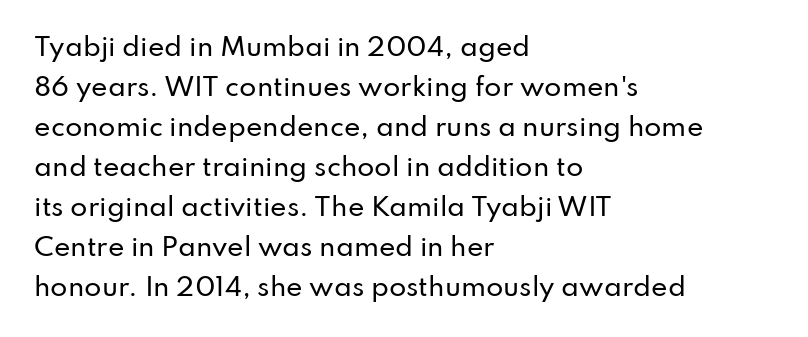
{"italic": "no", "underline": "no", "align": "left", "line_spacing": "normal", "line_spacing_ratio": 1.6, "letter_spacing": "normal", "letter_spacing_em": 0.0, "glyph_px": 25}
